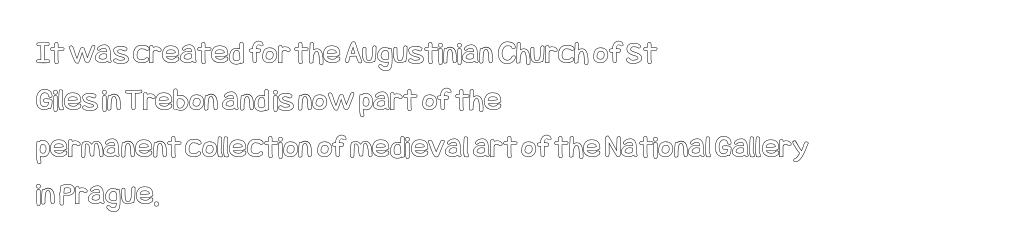
{"italic": "no", "width": "condensed", "x_height": "large", "underline": "no", "align": "left", "line_spacing": "normal", "line_spacing_ratio": 1.42, "letter_spacing": "normal", "letter_spacing_em": 0.0, "glyph_px": 33}
